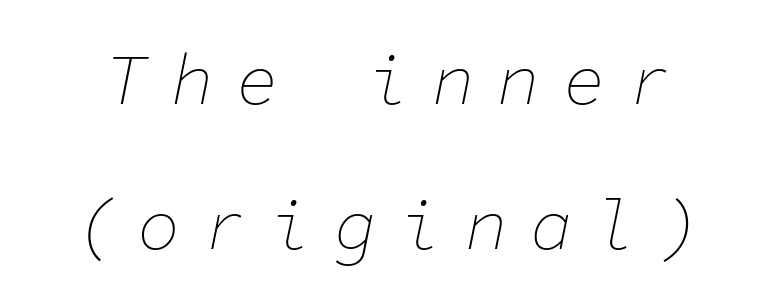
No heavy texture on the line: the type isn't bold. The gap between lines stays unmarked. Each letter, wide or thin by design, is forced into the same width here. The text carries the slant typical of an italic or oblique font. Does the leading feel generous? Absolutely, it's lavish.
